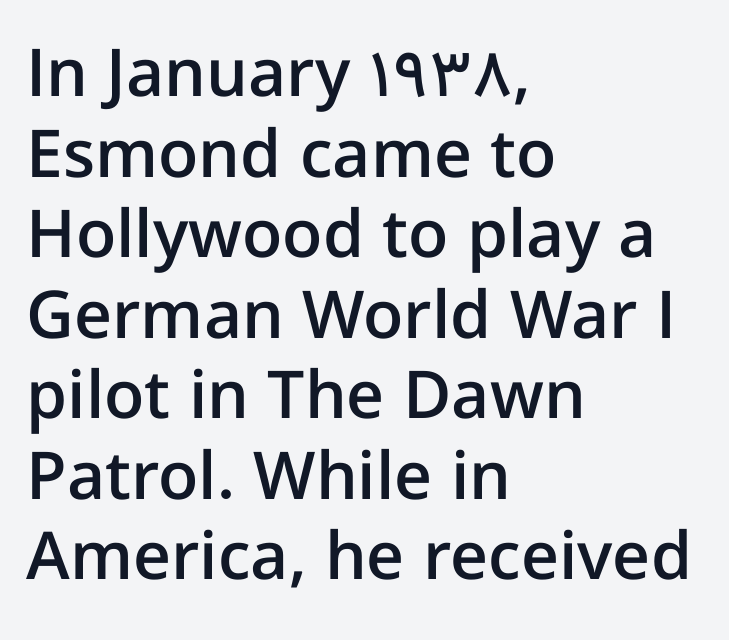
The image shows 66 px semibold sans-serif type, upright; set left-aligned, line spacing 1.22x, normal letter spacing, not underlined; low stroke contrast and a medium x-height.
